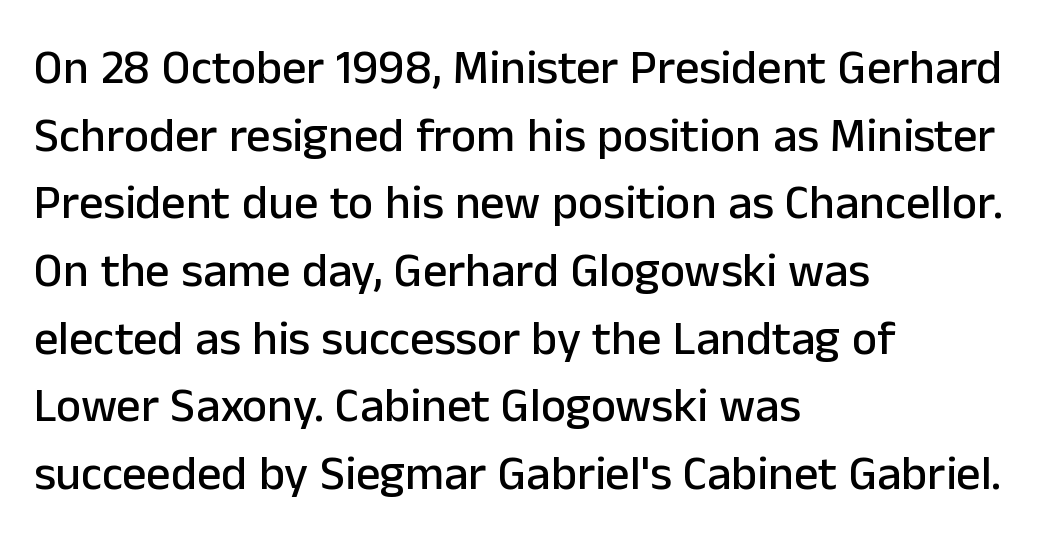
{"serif": "no", "italic": "no", "width": "normal", "stroke_contrast": "low", "x_height": "medium", "monospaced": "no", "underline": "no", "align": "left", "line_spacing": "normal", "line_spacing_ratio": 1.41, "letter_spacing": "normal", "letter_spacing_em": 0.0, "glyph_px": 48}
